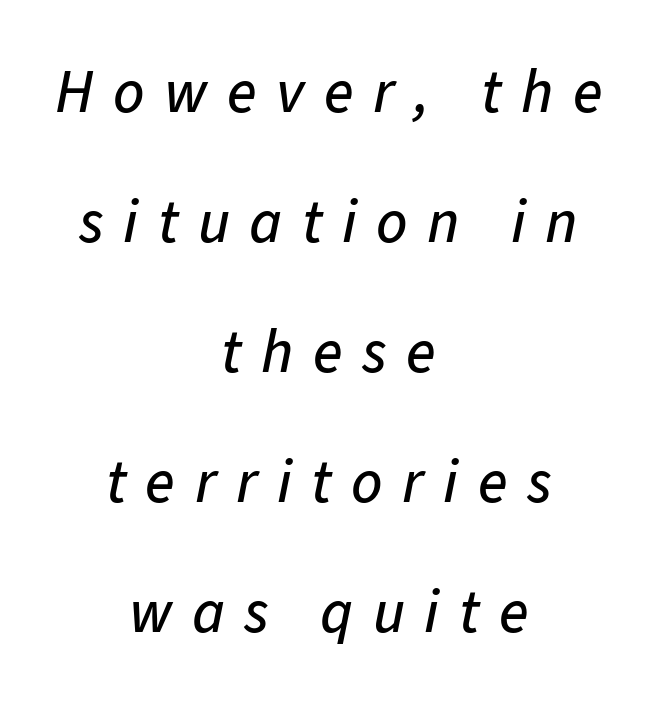
Q: Is the text italic (slanted)? A: Yes, it leans right by about 11 degrees.
Q: Is the text underlined? A: No.
Q: How is the paragraph aligned? A: Centered.
Q: Is the spacing between letters normal or unusually wide? A: Unusually wide.
Q: Is the spacing between lines tight, normal or loose? A: Loose.
Q: Width (condensed, normal, or wide)? A: Normal.
Q: Stroke contrast? A: Low.
Q: x-height? A: Medium.
Q: Monospaced? A: No.
